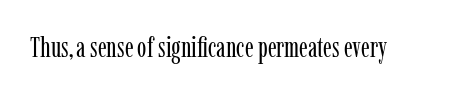
Q: Is the text bold? A: No.
Q: Is the text italic (slanted)? A: No, it is upright.
Q: Is the typeface a serif or a sans-serif typeface? A: Serif.
Q: Is the text underlined? A: No.
Q: Is the spacing between letters normal or unusually wide? A: Normal.
Q: Width (condensed, normal, or wide)? A: Condensed.
Q: Stroke contrast? A: Low.
Q: x-height? A: Medium.
Q: Monospaced? A: No.
